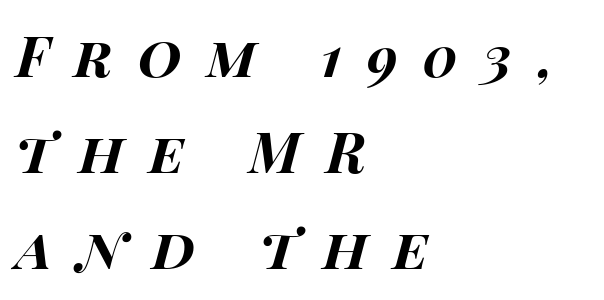
Q: Is the text bold? A: Yes.
Q: Is the text italic (slanted)? A: Yes, it leans right by about 15 degrees.
Q: Is the text underlined? A: No.
Q: How is the paragraph aligned? A: Left-aligned.
Q: Is the spacing between letters normal or unusually wide? A: Unusually wide.
Q: Width (condensed, normal, or wide)? A: Wide.
Q: Stroke contrast? A: High.
Q: x-height? A: Large.
Q: Monospaced? A: No.
